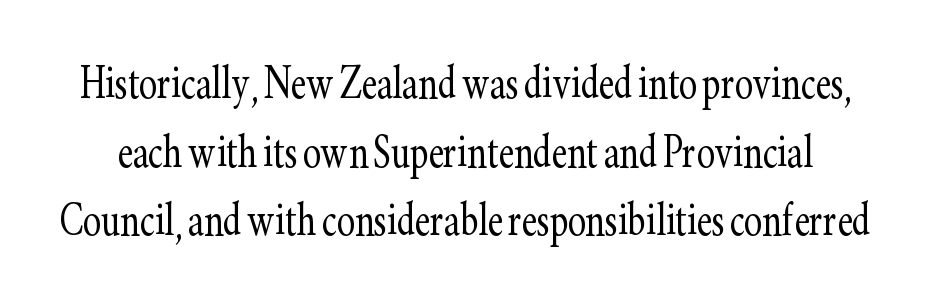
Descender tails drop into unmarked territory. The lettering holds an erect, upright posture throughout. A typesetter would label this face a serif. The letters advance in unequal steps, a hallmark of proportional type. Each word holds together tightly as a unit, with standard inter-letter gaps.
